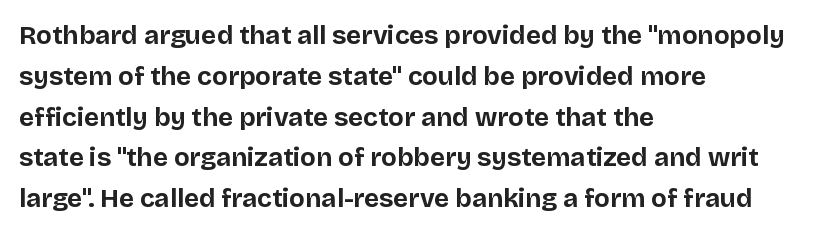
A dark, heavy texture on the line: the type is bold. Characters follow at the spacing the type designer built in. The designer left line spacing at the default. Unmarked baselines from the first word to the last. Posture: vertical.
